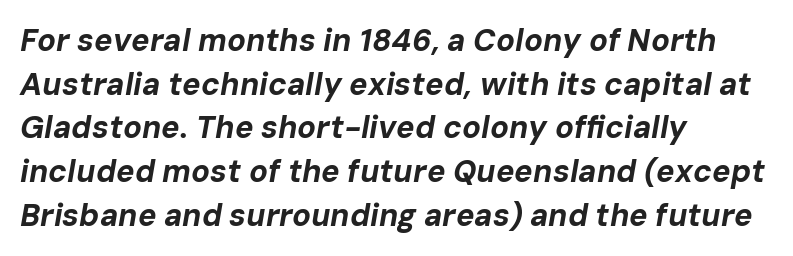
The typesetter chose a ragged-right arrangement here. The face used here has a pronounced slope to its letters. A typesetter would call this zero additional tracking. Each letter keeps its own natural width here, so spacing adapts to shape. These words are printed bold, with thick strokes throughout. Honestly, the row spacing looks completely unremarkable.
